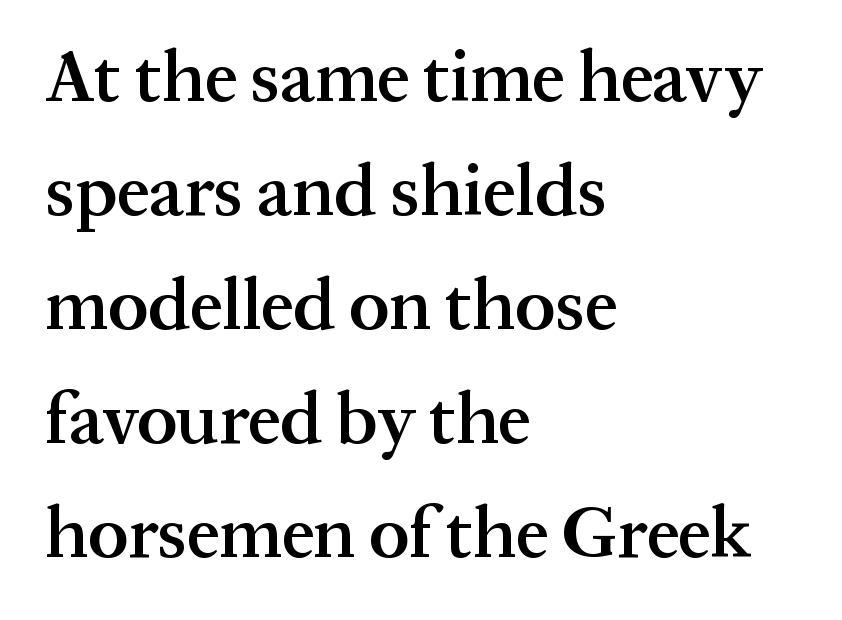
This is the in-between weight designers call semibold or demi. Casual observation: everything's shoved over to the left. The axis of the letterforms is exactly vertical. The area under the type is left untouched. The letters advance in unequal steps, a hallmark of proportional type.
